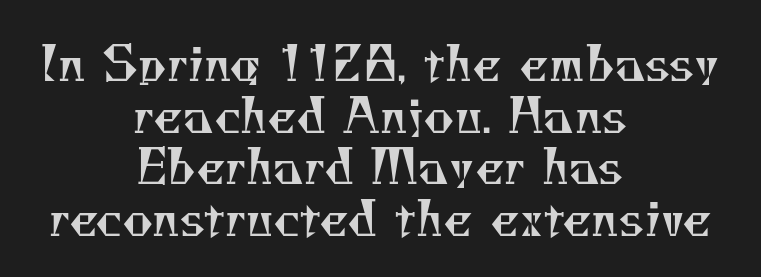
Q: Is the text bold? A: No.
Q: Is the typeface a serif or a sans-serif typeface? A: Serif.
Q: Is the text underlined? A: No.
Q: How is the paragraph aligned? A: Centered.
Q: Is the spacing between letters normal or unusually wide? A: Normal.
Q: Is the spacing between lines tight, normal or loose? A: Tight.
Q: Width (condensed, normal, or wide)? A: Normal.
Q: Stroke contrast? A: Medium.
Q: x-height? A: Small.
Q: Monospaced? A: No.
